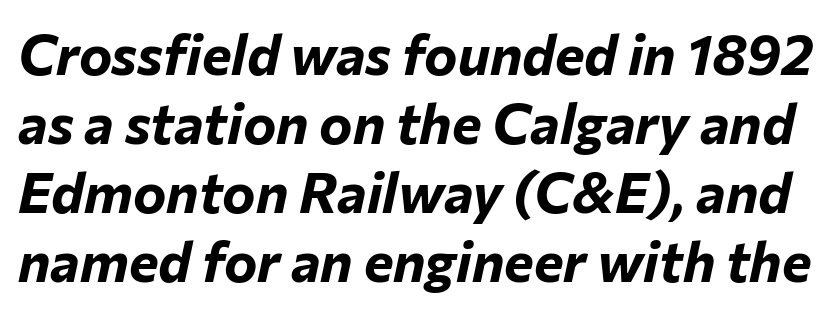
The image shows 56 px bold type, italic (leaning right); set line spacing 1.23x, normal letter spacing, not underlined; low stroke contrast and a medium x-height.
